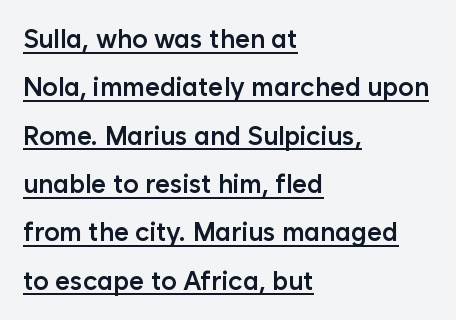
{"italic": "no", "bold": "semi", "underline": "yes", "align": "left", "line_spacing_ratio": 1.86, "letter_spacing": "normal", "letter_spacing_em": 0.0, "glyph_px": 26}
